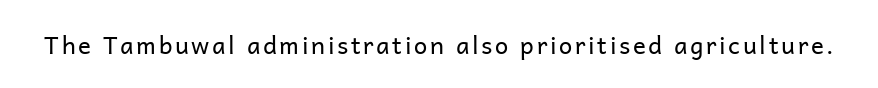
Q: Is the text bold? A: No.
Q: Is the text italic (slanted)? A: No, it is upright.
Q: Is the text underlined? A: No.
